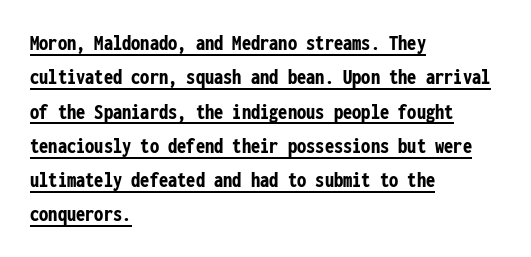
This sample keeps an unexceptional amount of space between lines. Tracking here is standard; glyphs follow each other at the usual distance. Rendered with straight, roman letterforms. These characters rest on top of a visible drawn line. As a designer I'd log this as weight 700, bold.
